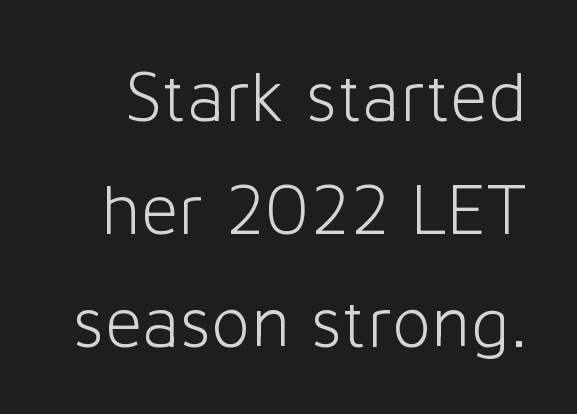
The image shows 73 px light sans-serif type, upright; set normal line spacing (1.55x), normal letter spacing, not underlined; low stroke contrast and a medium x-height.
